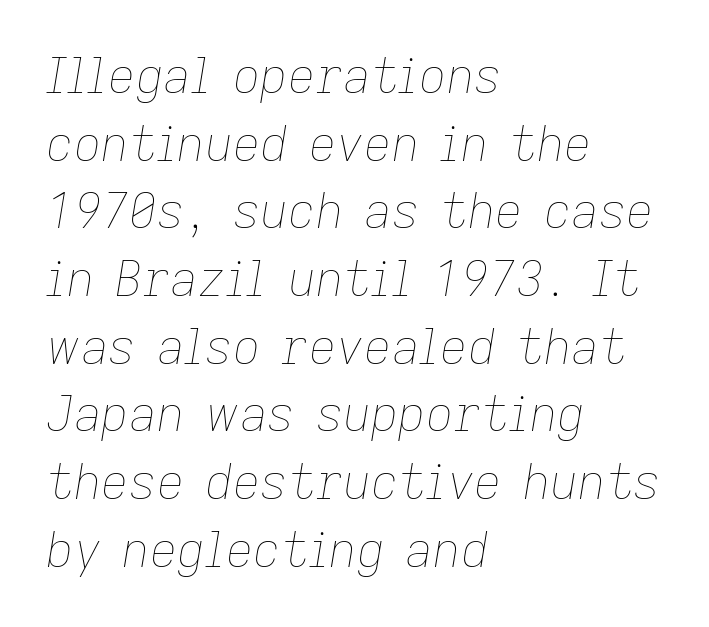
The image shows 48 px thin type, italic (leaning right); set left-aligned, normal line spacing (1.41x), normal letter spacing, not underlined; low stroke contrast and a medium x-height.
